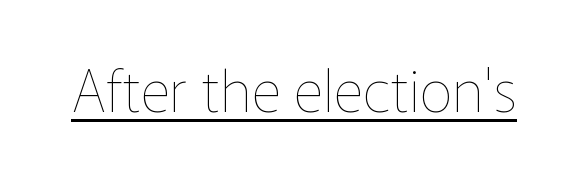
{"italic": "no", "bold": "no", "weight": "thin", "width": "normal", "stroke_contrast": "low", "x_height": "medium", "monospaced": "no", "underline": "yes", "letter_spacing": "normal", "letter_spacing_em": 0.0, "glyph_px": 58}
